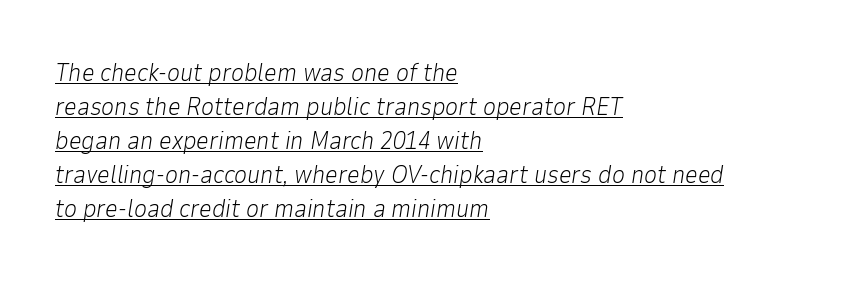
{"italic": "yes", "lean": "right", "slant_degrees": 9, "bold": "no", "underline": "yes", "align": "left", "line_spacing": "normal", "line_spacing_ratio": 1.36, "letter_spacing": "normal", "letter_spacing_em": 0.0, "glyph_px": 25}
